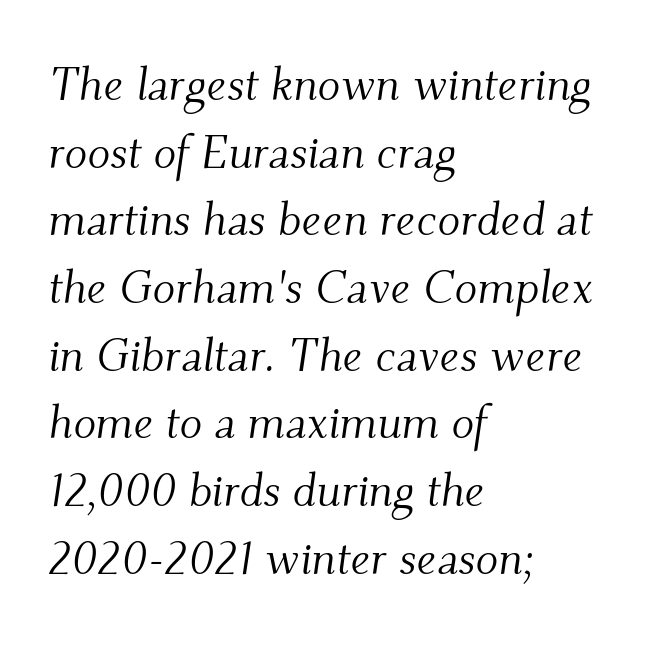
Q: Is the text bold? A: No.
Q: Is the text italic (slanted)? A: Yes, it leans right by about 9 degrees.
Q: Is the typeface a serif or a sans-serif typeface? A: Serif.
Q: Is the text underlined? A: No.
Q: How is the paragraph aligned? A: Left-aligned.
Q: Is the spacing between letters normal or unusually wide? A: Normal.
Q: Is the spacing between lines tight, normal or loose? A: Normal.
Q: Width (condensed, normal, or wide)? A: Normal.
Q: Stroke contrast? A: Medium.
Q: x-height? A: Small.
Q: Monospaced? A: No.
